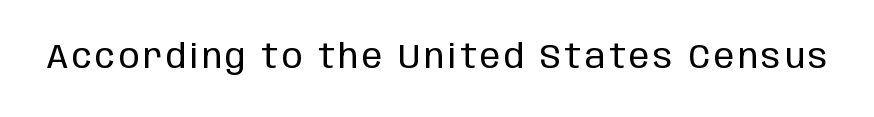
The image shows 34 px regular-weight, condensed sans-serif type, upright; set not underlined; low stroke contrast and a large x-height.
